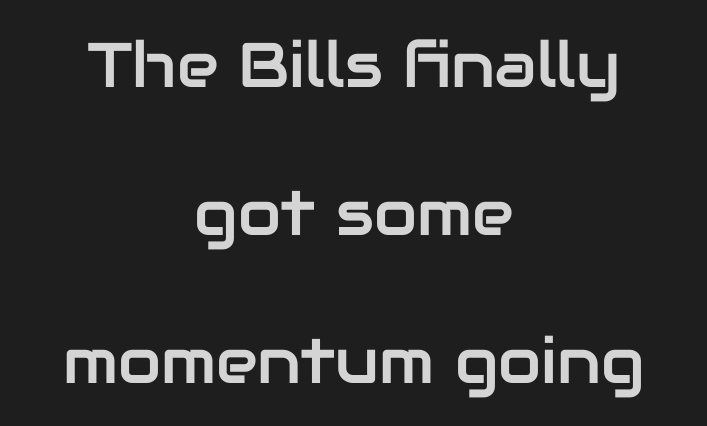
The passage shown stacks its lines with a broad gap. The letters stand upright; this is a roman face. Any mark beneath the type? The region is blank. Note: no serifs on the glyphs. Each letter keeps its own natural width here, so spacing adapts to shape. This sample uses plain, unmodified letter spacing.
